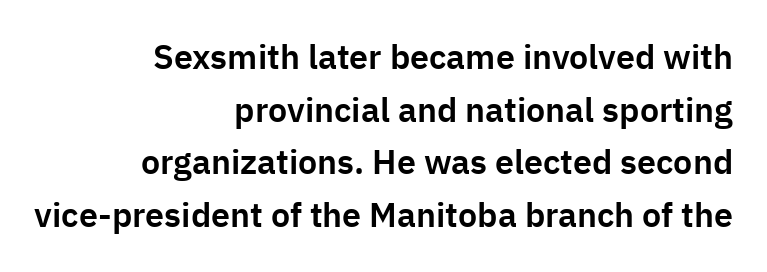
Every stem runs plumb, perpendicular to the baseline. Reading down the column, the eye jumps a familiar distance to each next line. Caption: standard tracking, unaltered. This sample is right-justified, so line beginnings fall wherever the words allow. Are there feet on the stems? There aren't — it's a sans.
